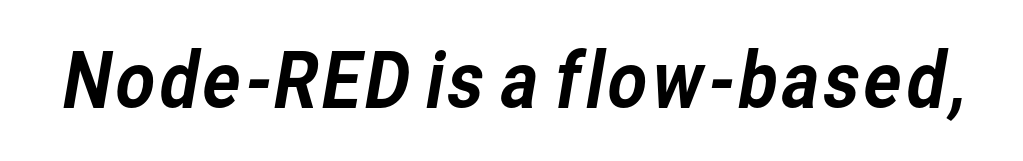
{"serif": "no", "width": "normal", "stroke_contrast": "low", "x_height": "medium", "monospaced": "no", "underline": "no", "letter_spacing": "normal", "letter_spacing_em": 0.0, "glyph_px": 77}
